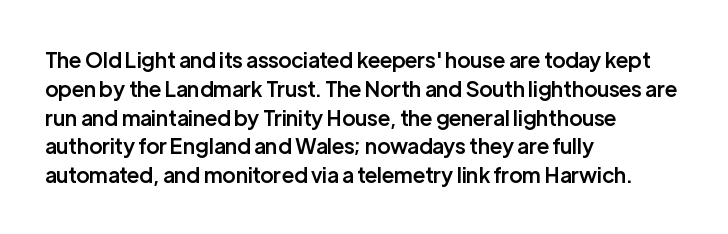
{"italic": "no", "bold": "semi", "underline": "no", "align": "left", "line_spacing": "normal", "line_spacing_ratio": 1.37, "letter_spacing": "normal", "letter_spacing_em": 0.0, "glyph_px": 21}
